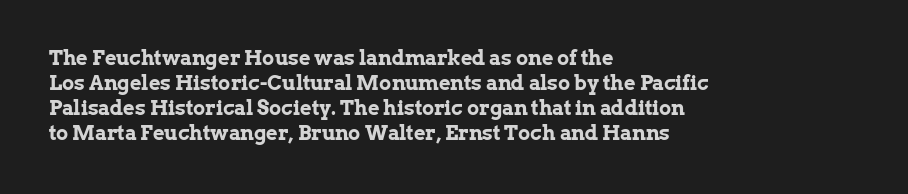
The baseline area is clear. Ordinary non-slanted type is in use. Look at the tracking — it's just the regular setting, nothing added. These lines carry a lot of weight — the face is fully bold.
